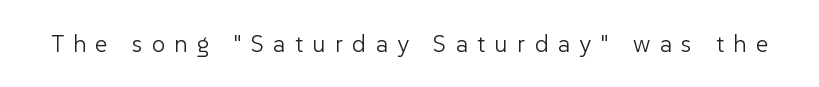
Q: Is the text bold? A: No.
Q: Is the text italic (slanted)? A: No, it is upright.
Q: Is the text underlined? A: No.
Q: Is the spacing between letters normal or unusually wide? A: Unusually wide.
